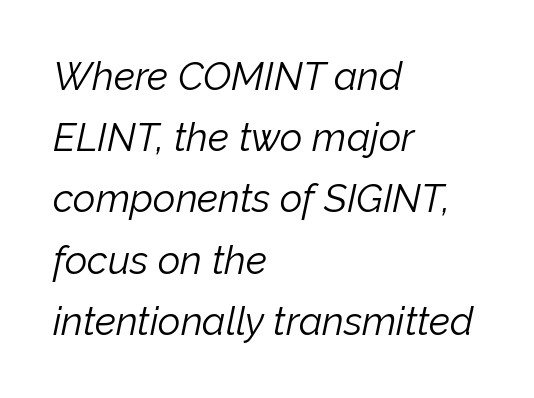
Do the characters align in a grid? No, the font is proportional. Does the leading feel generous? No, just average. Notice how the stems are inclined rather than vertical — that's the hallmark of italics. The horizontal fit of the characters is conventional and even.
